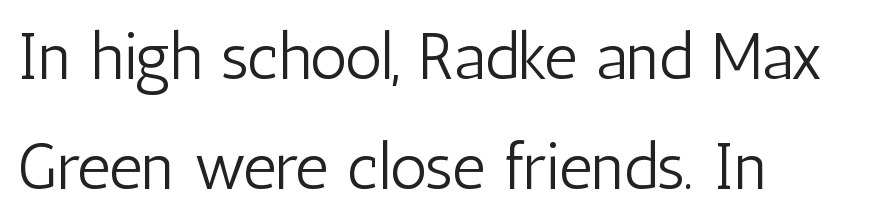
The image shows 65 px light, condensed sans-serif type, upright; set left-aligned, normal line spacing (1.69x), normal letter spacing, not underlined; low stroke contrast and a medium x-height.
